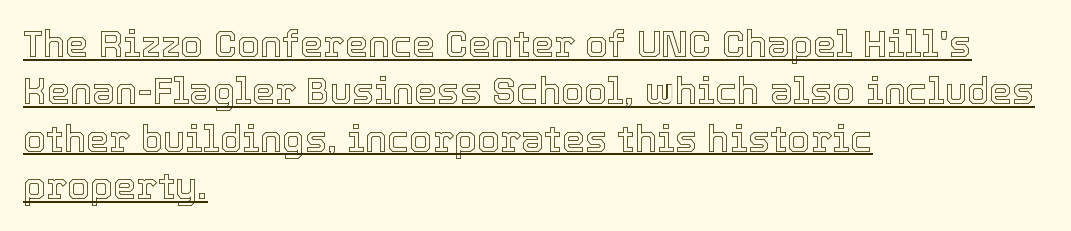
Q: Is the text italic (slanted)? A: No, it is upright.
Q: Is the text underlined? A: Yes.
Q: How is the paragraph aligned? A: Left-aligned.
Q: Is the spacing between letters normal or unusually wide? A: Normal.
Q: Is the spacing between lines tight, normal or loose? A: Normal.
Q: Width (condensed, normal, or wide)? A: Normal.
Q: x-height? A: Medium.
Q: Monospaced? A: No.
